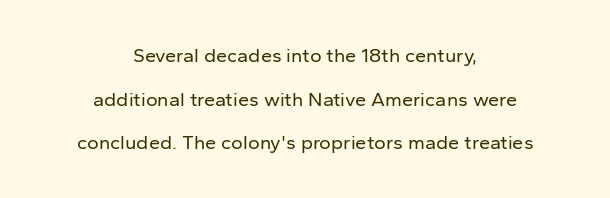
{"italic": "no", "bold": "no", "underline": "no", "align": "center", "line_spacing": "loose", "line_spacing_ratio": 2.18, "letter_spacing": "normal", "letter_spacing_em": 0.0, "glyph_px": 20}
